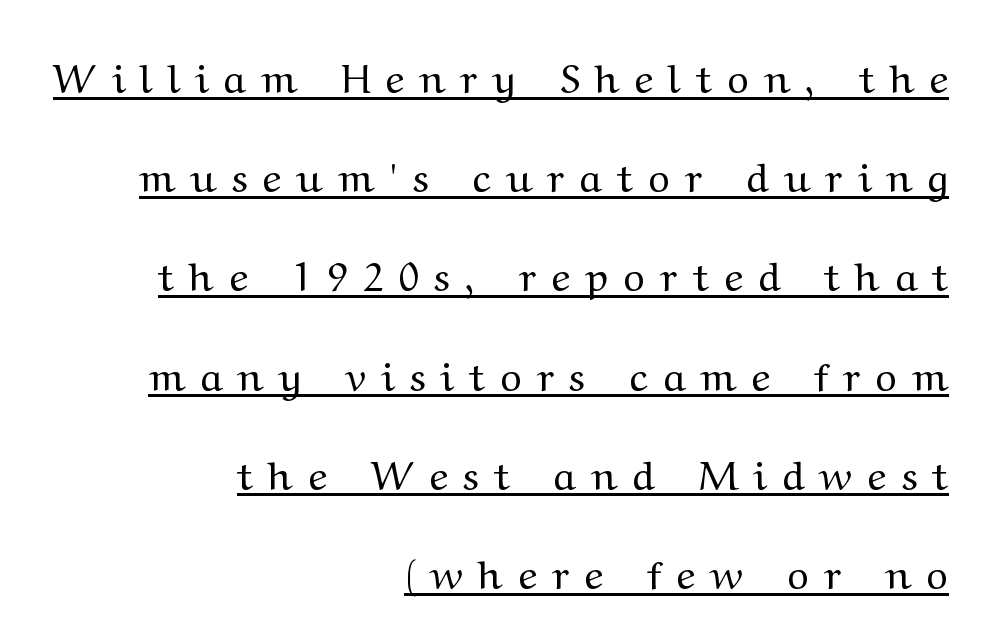
Q: Is the text bold? A: No.
Q: Is the text italic (slanted)? A: No, it is upright.
Q: Is the typeface a serif or a sans-serif typeface? A: Serif.
Q: Is the text underlined? A: Yes.
Q: How is the paragraph aligned? A: Right-aligned.
Q: Is the spacing between letters normal or unusually wide? A: Unusually wide.
Q: Is the spacing between lines tight, normal or loose? A: Loose.
Q: Width (condensed, normal, or wide)? A: Wide.
Q: Stroke contrast? A: Medium.
Q: x-height? A: Medium.
Q: Monospaced? A: No.
